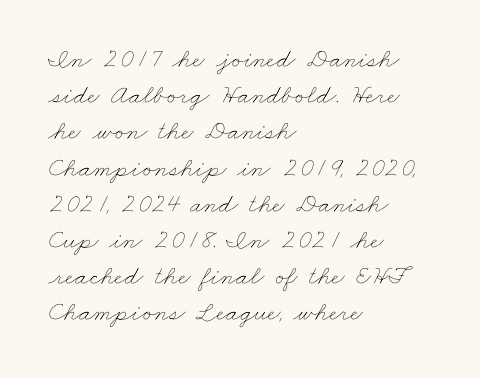
Leading: standard. Standard letterfit; no display-style spreading of the glyphs. The strokes are not fattened; the text isn't bold. All the whitespace from short lines collects on the right. Glance below the letters and you will spot only blank space.
